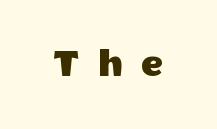
The image shows 40 px sans-serif type, upright; set unusually wide letter spacing (+0.47 em), not underlined; a large x-height.
